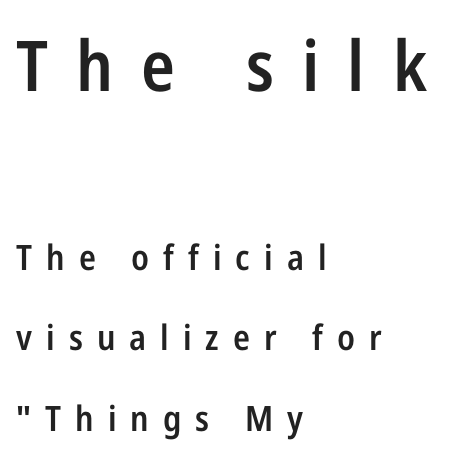
Q: Is the text bold? A: Semi-bold.
Q: Is the text italic (slanted)? A: No, it is upright.
Q: Is the typeface a serif or a sans-serif typeface? A: Sans-serif.
Q: Is the text underlined? A: No.
Q: How is the paragraph aligned? A: Left-aligned.
Q: Is the spacing between letters normal or unusually wide? A: Unusually wide.
Q: Is the spacing between lines tight, normal or loose? A: Loose.
Q: Which block of text is set in a larger size, the first (top) or the second (bottom)? A: The first (top) one.
Q: Width (condensed, normal, or wide)? A: Condensed.
Q: Stroke contrast? A: Low.
Q: x-height? A: Medium.
Q: Monospaced? A: No.
